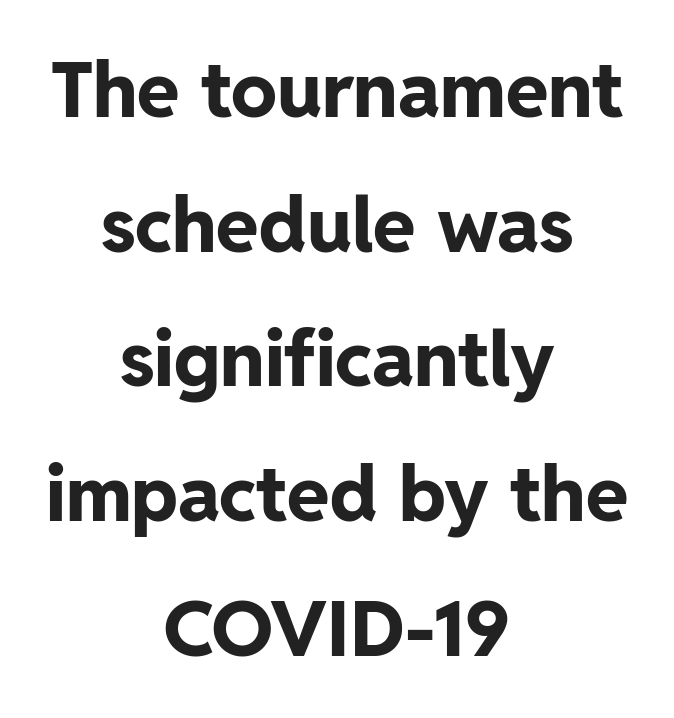
Proportional: the letters do not fall into vertical columns. To sum up the face: it is a sans, with no serifs. Style check: upright. Decoration check: the copy has no underline. Chunky letters — that's bold for sure.
